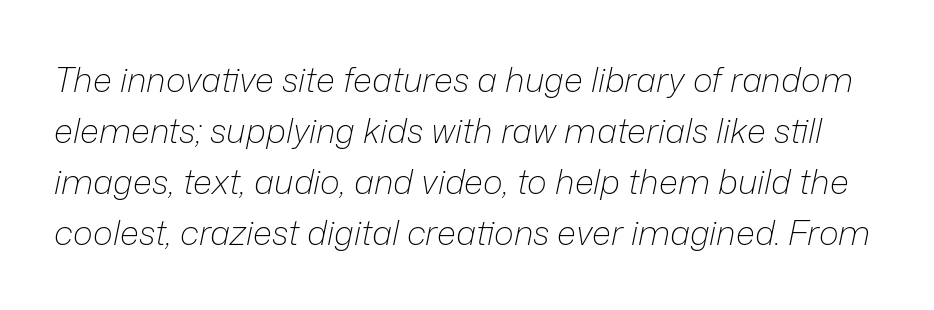
{"italic": "yes", "lean": "right", "slant_degrees": 12, "bold": "no", "weight": "light", "width": "normal", "stroke_contrast": "low", "x_height": "medium", "monospaced": "no", "underline": "no", "line_spacing": "normal", "line_spacing_ratio": 1.5, "letter_spacing": "normal", "letter_spacing_em": 0.0, "glyph_px": 34}
